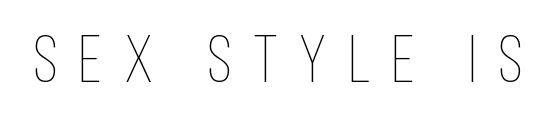
{"italic": "no", "bold": "no", "weight": "thin", "width": "condensed", "stroke_contrast": "low", "x_height": "large", "monospaced": "no", "underline": "no", "letter_spacing": "wide", "letter_spacing_em": 0.33, "glyph_px": 66}
